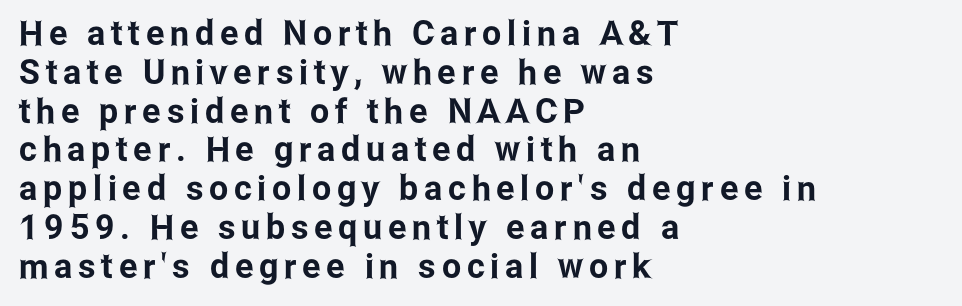
The image shows 34 px condensed sans-serif type, upright; set left-aligned, tight line spacing (1.14x), not underlined; low stroke contrast and a medium x-height.
